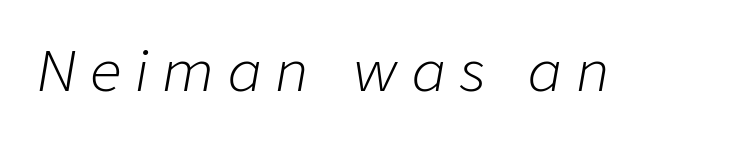
The image shows 56 px light type, italic (leaning right); set unusually wide letter spacing (+0.25 em), not underlined; low stroke contrast and a medium x-height.
